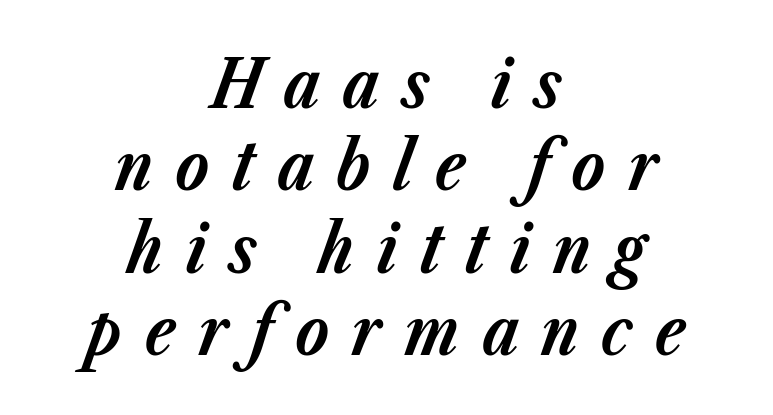
{"italic": "yes", "lean": "right", "slant_degrees": 23, "bold": "yes", "weight": "bold", "width": "normal", "stroke_contrast": "low", "x_height": "medium", "monospaced": "no", "underline": "no", "align": "center", "line_spacing_ratio": 1.21, "letter_spacing": "wide", "letter_spacing_em": 0.33, "glyph_px": 68}
